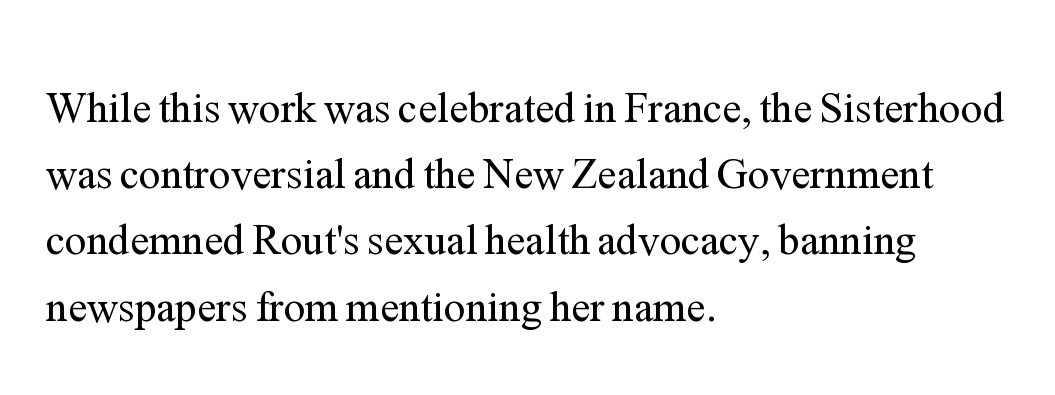
Q: Is the text bold? A: No.
Q: Is the text italic (slanted)? A: No, it is upright.
Q: Is the typeface a serif or a sans-serif typeface? A: Serif.
Q: Is the text underlined? A: No.
Q: How is the paragraph aligned? A: Left-aligned.
Q: Is the spacing between letters normal or unusually wide? A: Normal.
Q: Is the spacing between lines tight, normal or loose? A: Normal.
Q: Width (condensed, normal, or wide)? A: Normal.
Q: Stroke contrast? A: Medium.
Q: x-height? A: Medium.
Q: Monospaced? A: No.
